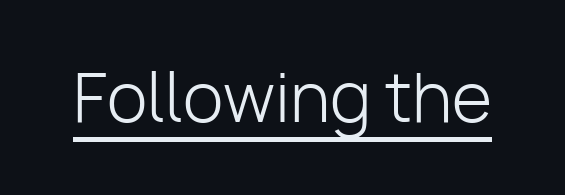
Q: Is the text bold? A: No.
Q: Is the text italic (slanted)? A: No, it is upright.
Q: Is the typeface a serif or a sans-serif typeface? A: Sans-serif.
Q: Is the text underlined? A: Yes.
Q: Is the spacing between letters normal or unusually wide? A: Normal.
Q: Width (condensed, normal, or wide)? A: Normal.
Q: Stroke contrast? A: Low.
Q: x-height? A: Medium.
Q: Monospaced? A: No.
